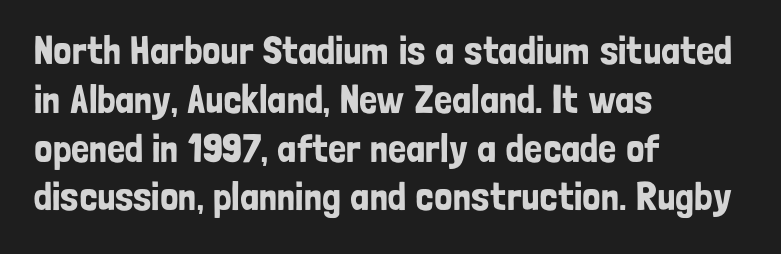
{"serif": "no", "italic": "no", "width": "condensed", "stroke_contrast": "low", "x_height": "medium", "monospaced": "no", "underline": "no", "align": "left", "line_spacing_ratio": 1.22, "letter_spacing": "normal", "letter_spacing_em": 0.0, "glyph_px": 40}
